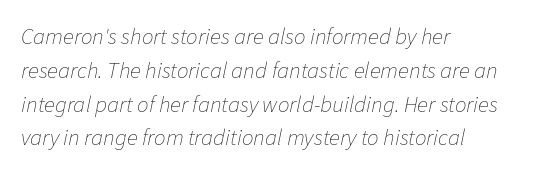
The image shows 23 px text type, italic (leaning right); set left-aligned, normal line spacing (1.47x), normal letter spacing, not underlined.
